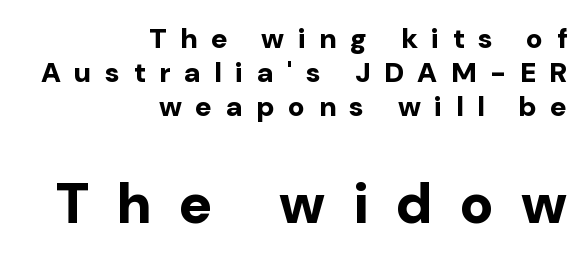
Q: Is the text bold? A: Yes.
Q: Is the text italic (slanted)? A: No, it is upright.
Q: Is the typeface a serif or a sans-serif typeface? A: Sans-serif.
Q: Is the text underlined? A: No.
Q: How is the paragraph aligned? A: Right-aligned.
Q: Is the spacing between letters normal or unusually wide? A: Unusually wide.
Q: Which block of text is set in a larger size, the first (top) or the second (bottom)? A: The second (bottom) one.
Q: Width (condensed, normal, or wide)? A: Normal.
Q: Stroke contrast? A: Low.
Q: x-height? A: Medium.
Q: Monospaced? A: No.
